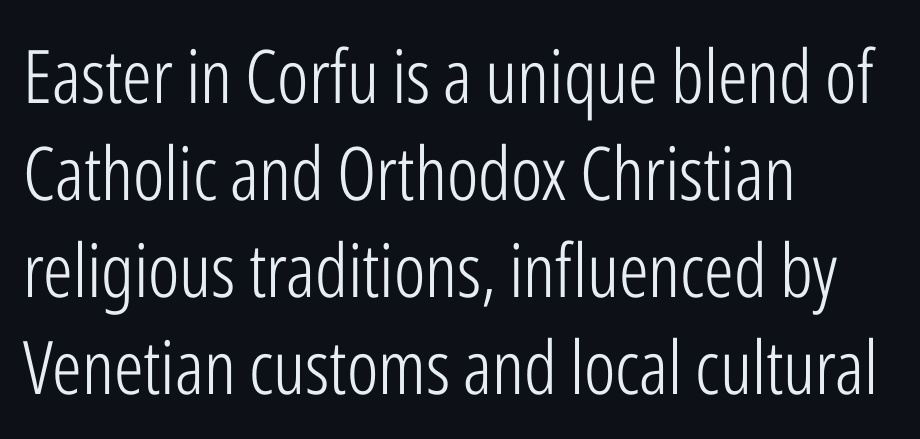
This reads as an unemphasized weight, regular at the heaviest. The axis of the letterforms is exactly vertical. Observe the ordinary spacing: letters are neighbours, not strangers. This sample keeps an unexceptional amount of space between lines.
